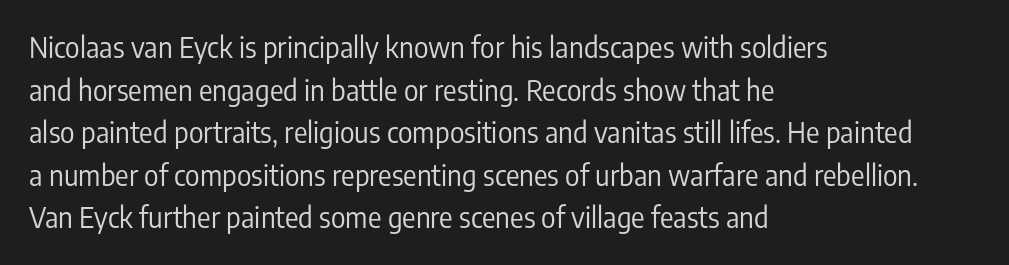
The designer left line spacing at the default. This sample has the flowing, uneven cadence of proportional lettering. When letters stand straight like this, we call the style roman or upright. The weight would be labelled regular, book, light, or lighter still. Compared with a centered layout, this one pins lines to the left instead.
